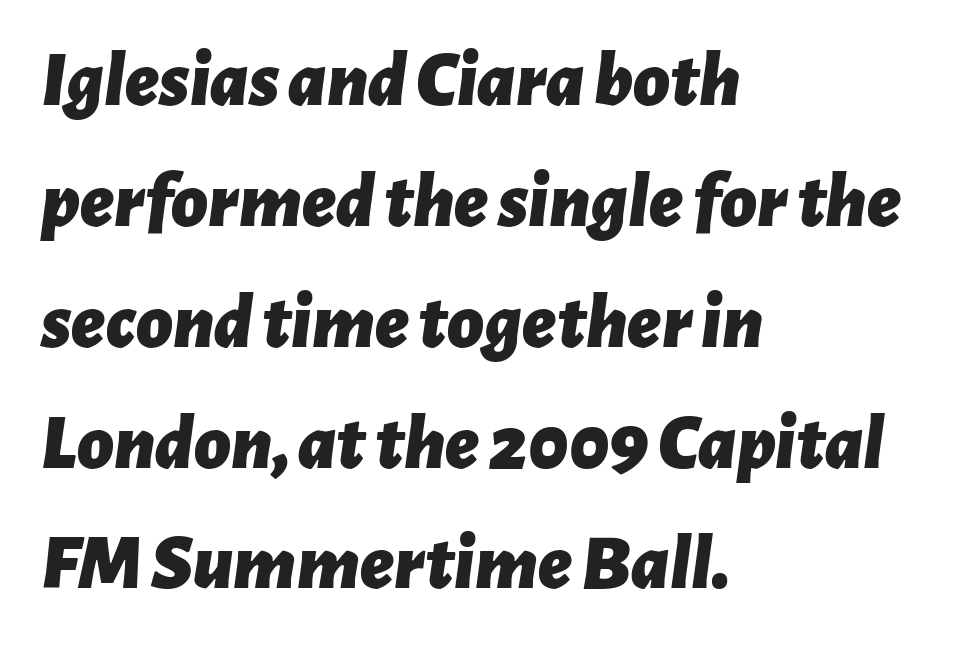
The type is set solid horizontally, with unmodified tracking. Short and long lines alike share a common starting point at left. Descenders are the only things crossing below the line. Typographic density is high because the face is bold. You could not count columns in this text — the font is proportionally spaced.
